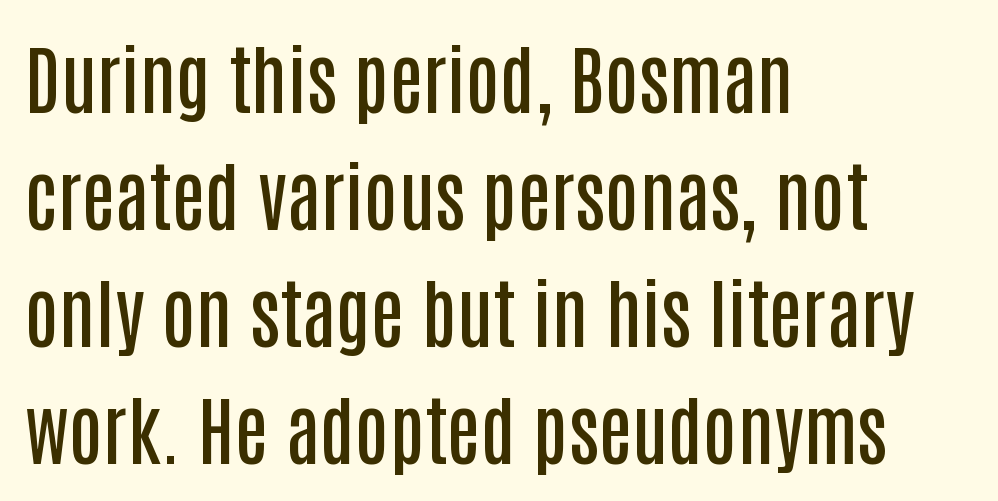
Is there much room between lines? A standard amount, neither cramped nor airy. These lines keep a tight, regular rhythm from letter to letter. The letters stand straight up with perfectly vertical stems. Underlining? Definitely not there.
